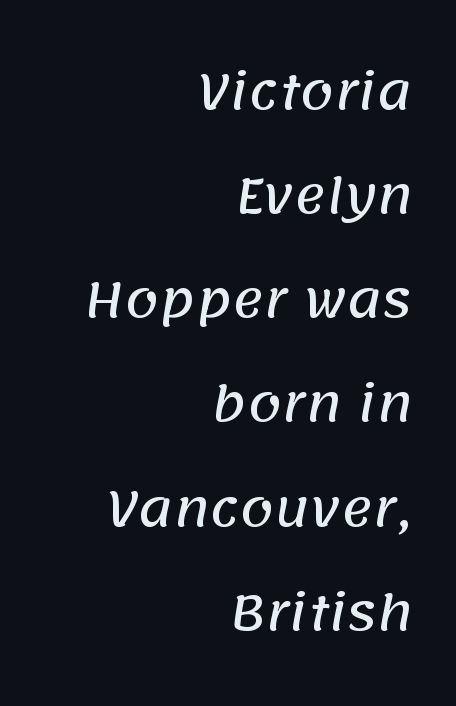
Rule under the text: the space is simply empty. Type style note: lacks serifs. The line-height multiplier appears high, well above default. A typesetter would call this proportional, since set widths differ per character. How are the letters spaced? Ordinarily, with no added tracking. Line ends are locked; line starts wander.
